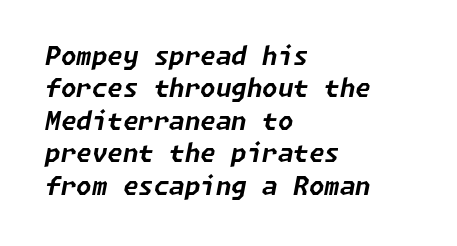
{"italic": "yes", "lean": "right", "slant_degrees": 11, "bold": "yes", "underline": "no", "align": "left", "line_spacing": "normal", "line_spacing_ratio": 1.3, "letter_spacing": "normal", "letter_spacing_em": 0.0, "glyph_px": 25}
